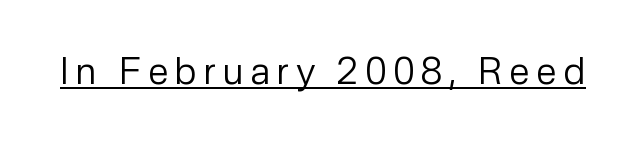
Q: Is the text bold? A: No.
Q: Is the text italic (slanted)? A: No, it is upright.
Q: Is the typeface a serif or a sans-serif typeface? A: Sans-serif.
Q: Is the text underlined? A: Yes.
Q: Width (condensed, normal, or wide)? A: Normal.
Q: Stroke contrast? A: Low.
Q: x-height? A: Medium.
Q: Monospaced? A: No.
